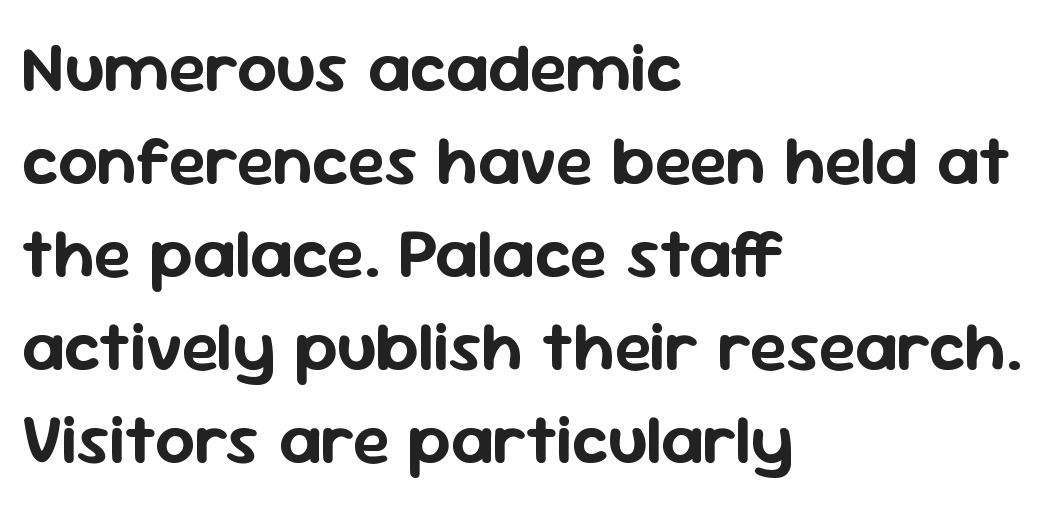
The image shows 70 px sans-serif type, upright; set left-aligned, normal line spacing (1.33x), normal letter spacing, not underlined; low stroke contrast and a medium x-height.
